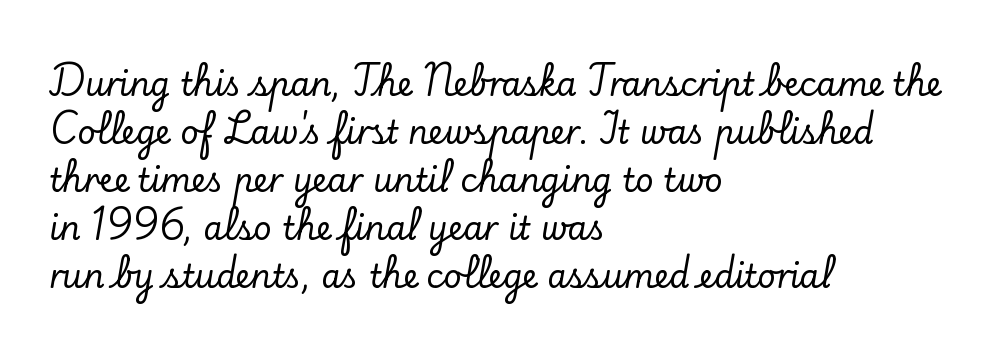
{"serif": "yes", "width": "normal", "stroke_contrast": "low", "x_height": "small", "monospaced": "no", "underline": "no", "align": "left", "line_spacing": "normal", "line_spacing_ratio": 1.5, "letter_spacing": "normal", "letter_spacing_em": 0.0, "glyph_px": 32}
